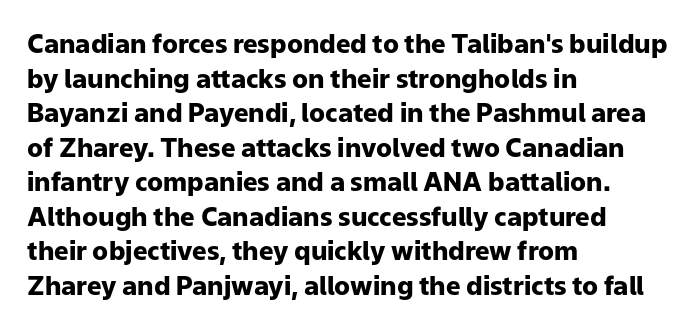
{"italic": "no", "bold": "yes", "underline": "no", "align": "left", "line_spacing": "normal", "line_spacing_ratio": 1.33, "letter_spacing": "normal", "letter_spacing_em": 0.0, "glyph_px": 26}
